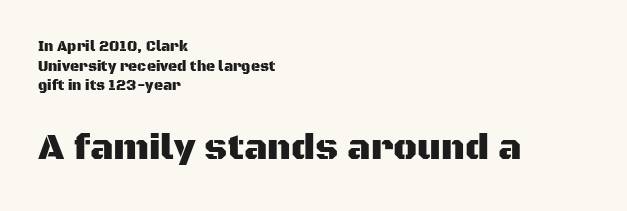
The image shows 36 px sans-serif type, upright; set left-aligned, normal line spacing (1.41x), normal letter spacing, not underlined; the second (bottom) block is 2.57x larger; medium stroke contrast and a large x-height.
